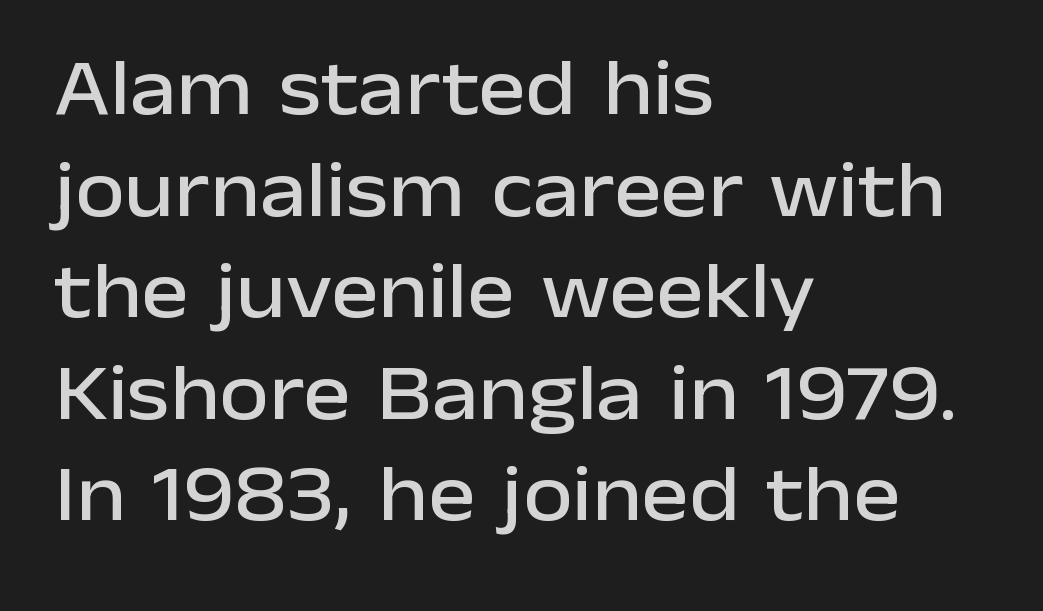
The image shows 80 px sans-serif type, upright; set left-aligned, normal line spacing (1.27x), normal letter spacing, not underlined; low stroke contrast and a medium x-height.
